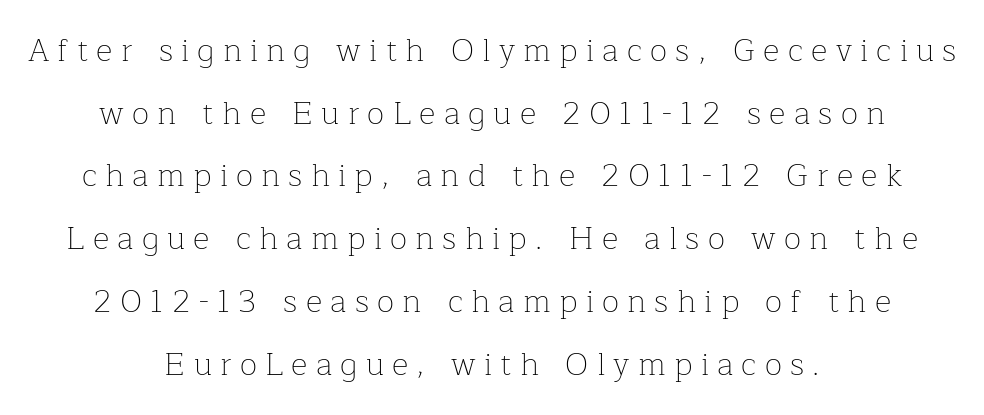
The image shows 32 px thin serif type, upright; set centered, loose line spacing (1.96x), unusually wide letter spacing (+0.26 em), not underlined; low stroke contrast and a medium x-height.
